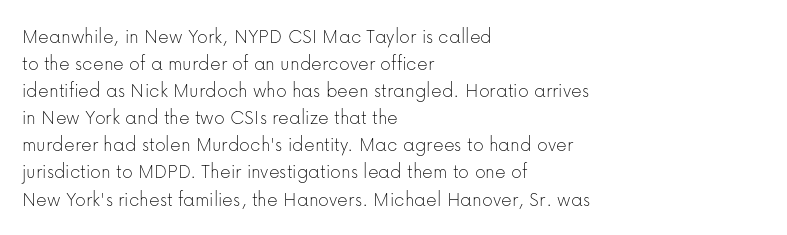
{"italic": "no", "bold": "no", "underline": "no", "align": "left", "line_spacing": "normal", "line_spacing_ratio": 1.29, "letter_spacing": "normal", "letter_spacing_em": 0.0, "glyph_px": 21}
